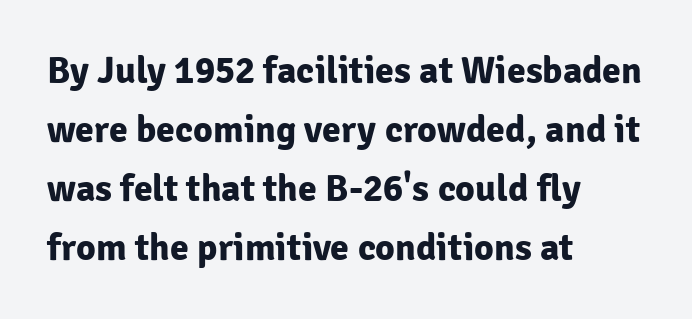
The image shows 38 px bold sans-serif type, upright; set left-aligned, normal line spacing (1.55x), normal letter spacing, not underlined; low stroke contrast and a medium x-height.
